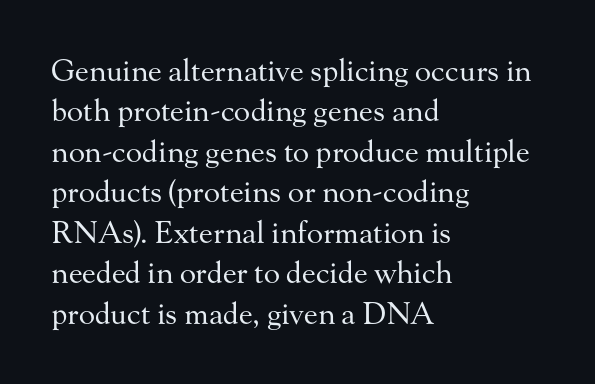
Spacing between characters is what you'd get straight out of the box. Leftover space on each line is placed entirely after the last word. The letters advance in unequal steps, a hallmark of proportional type. The rendering shows small feet on the letterforms — a serif design.
